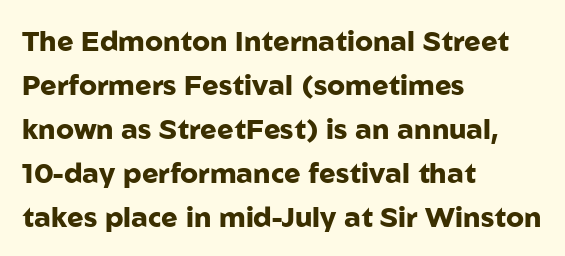
The lines are quadded left. Vertical strokes here are truly vertical. As a designer I'd log this as weight 700, bold. The rendering shows plain stroke endings on the letterforms — a sans-serif design.
